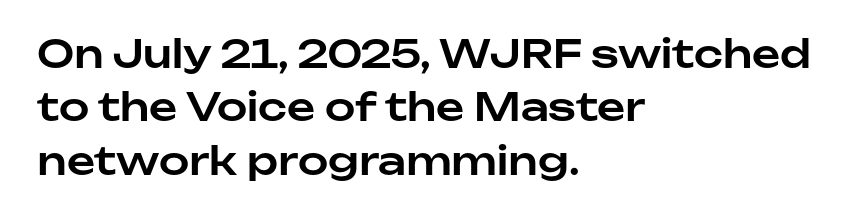
{"serif": "no", "italic": "no", "width": "normal", "stroke_contrast": "low", "x_height": "medium", "monospaced": "no", "underline": "no", "align": "left", "line_spacing": "normal", "line_spacing_ratio": 1.37, "letter_spacing": "normal", "letter_spacing_em": 0.0, "glyph_px": 39}
